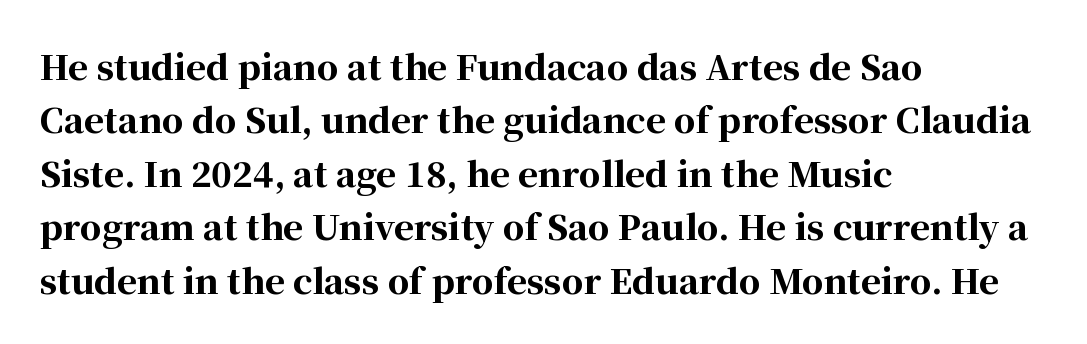
The image shows 34 px bold serif type, upright; set left-aligned, normal line spacing (1.57x), normal letter spacing, not underlined; high stroke contrast and a medium x-height.
